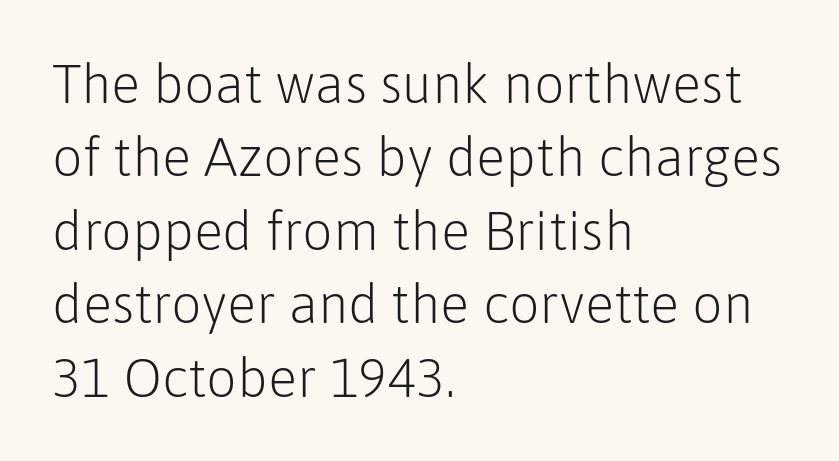
The image shows 54 px light sans-serif type, upright; set left-aligned, normal line spacing (1.36x), normal letter spacing, not underlined; low stroke contrast and a medium x-height.
